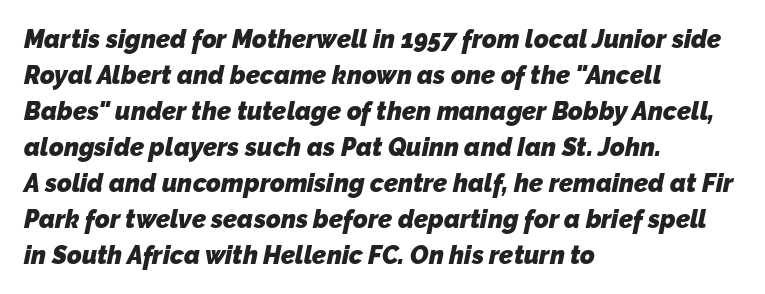
Q: Is the text bold? A: Yes.
Q: Is the text underlined? A: No.
Q: How is the paragraph aligned? A: Left-aligned.
Q: Is the spacing between letters normal or unusually wide? A: Normal.
Q: Is the spacing between lines tight, normal or loose? A: Normal.
